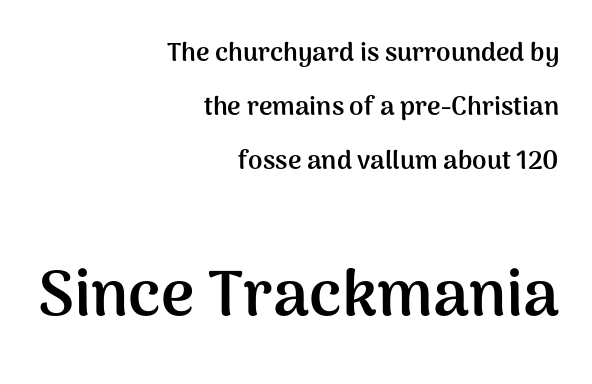
These words are printed bold, with thick strokes throughout. Honestly, the rows look like they've been pulled way apart. The strip under each line holds only bare page. Tracking value appears to be zero — textbook default spacing.
